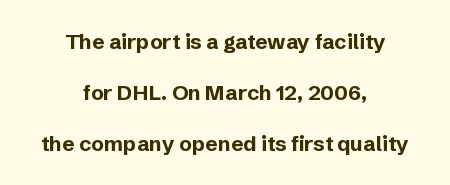
{"italic": "no", "bold": "yes", "underline": "no", "align": "center", "line_spacing": "loose", "line_spacing_ratio": 2.42, "letter_spacing": "normal", "letter_spacing_em": 0.0, "glyph_px": 21}
